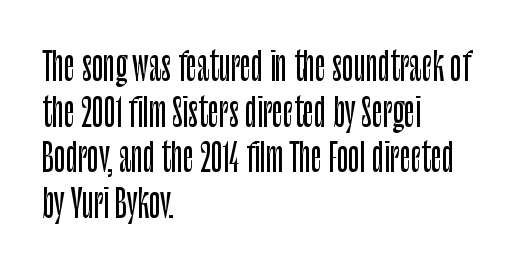
Is the letter spacing exaggerated? No — it looks like the ordinary default. Upright lettering throughout. The letters advance in unequal steps, a hallmark of proportional type. This sample is left-justified, so line endings fall wherever the words run out.
